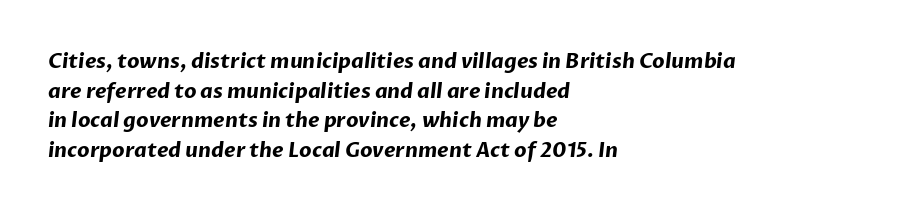
Q: Is the text bold? A: Yes.
Q: Is the text underlined? A: No.
Q: How is the paragraph aligned? A: Left-aligned.
Q: Is the spacing between letters normal or unusually wide? A: Normal.
Q: Is the spacing between lines tight, normal or loose? A: Normal.
